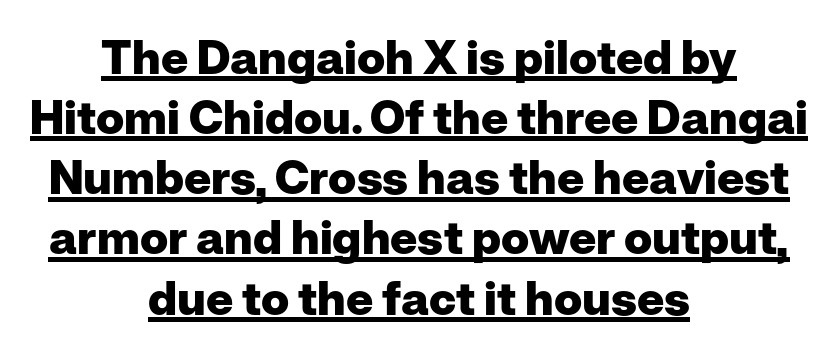
{"serif": "no", "italic": "no", "bold": "yes", "weight": "heavy", "width": "normal", "stroke_contrast": "low", "x_height": "medium", "monospaced": "no", "underline": "yes", "align": "center", "line_spacing": "normal", "line_spacing_ratio": 1.28, "letter_spacing": "normal", "letter_spacing_em": 0.0, "glyph_px": 47}
